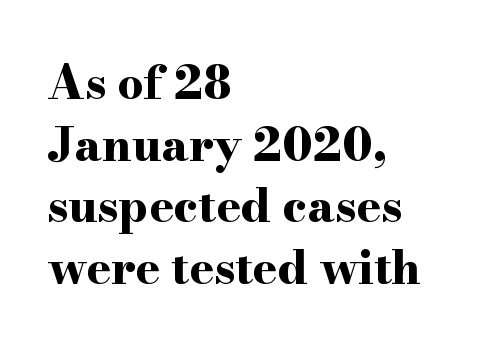
The image shows 46 px bold, wide serif type, upright; set left-aligned, normal line spacing (1.34x), normal letter spacing, not underlined; high stroke contrast and a small x-height.
